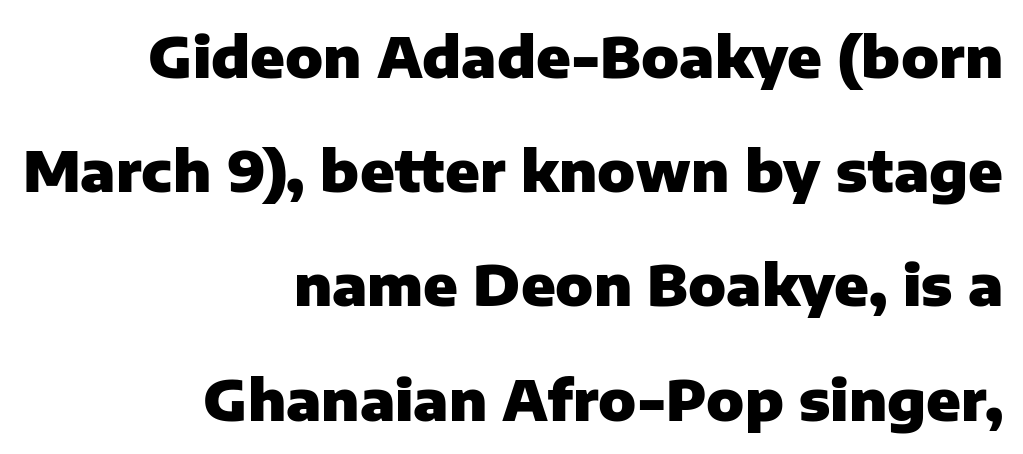
In terms of letterform style, serifs are entirely absent. Caption: multi-line text, flush right, ragged left. Stroke thickness is high; the sample reads as a true bold. The space directly below the letters is spotless. The letterforms sit shoulder to shoulder at normal distance. The typography opts for an upright posture over an oblique one.
